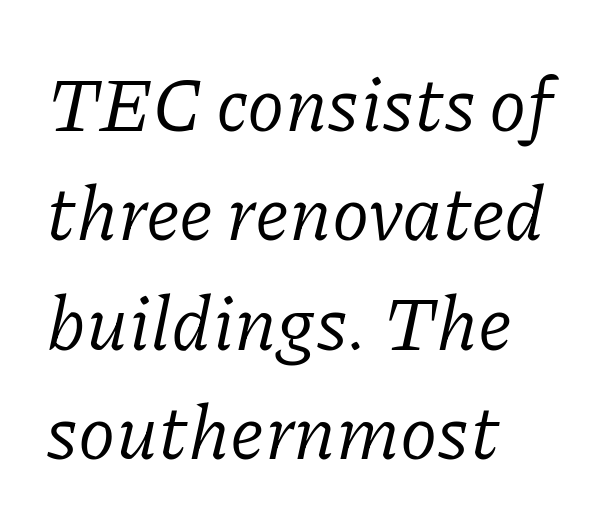
The image shows 76 px regular-weight serif type, italic (leaning right); set left-aligned, normal line spacing (1.44x), normal letter spacing, not underlined; low stroke contrast and a medium x-height.
